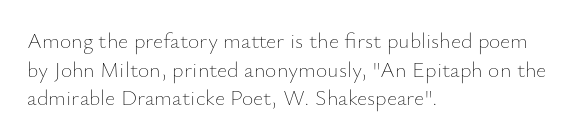
The image shows 22 px text type, upright; set left-aligned, normal line spacing (1.3x), normal letter spacing, not underlined.
